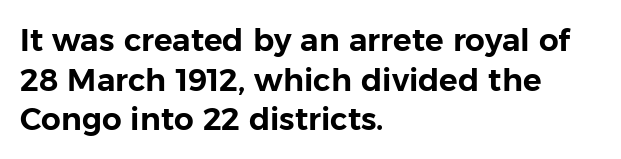
The image shows 31 px sans-serif type, upright; set left-aligned, normal line spacing (1.28x), normal letter spacing, not underlined; low stroke contrast and a medium x-height.
